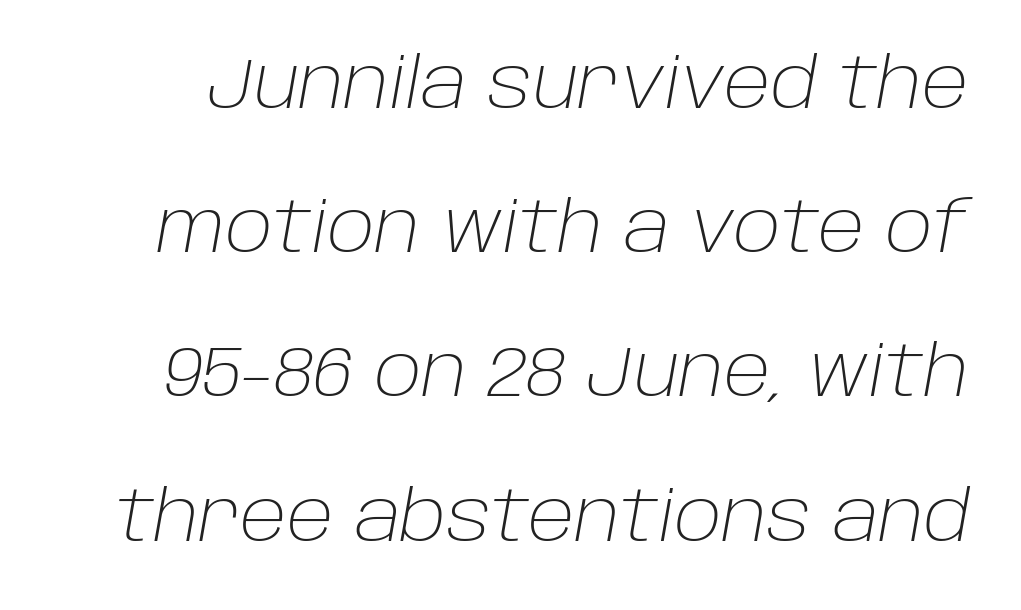
How are the letters spaced? Ordinarily, with no added tracking. Think of a printed novel: that variable character pitch is what you see here. This rendering features lettering with no underline. Characters are canted at an angle relative to the baseline's perpendicular. Vertically, the passage feels expansive, rows floating well apart. Letters have the restrained weight of plain body copy at most.
